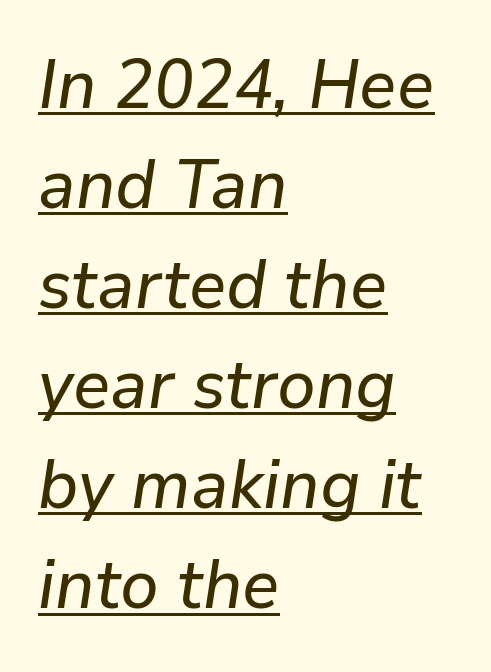
The image shows 69 px text type, italic (leaning right); set left-aligned, normal line spacing (1.45x), normal letter spacing, underlined; low stroke contrast and a medium x-height.
